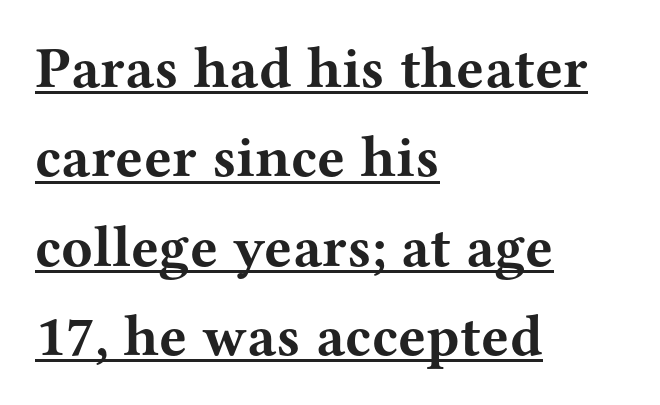
Q: Is the text bold? A: Yes.
Q: Is the text italic (slanted)? A: No, it is upright.
Q: Is the typeface a serif or a sans-serif typeface? A: Serif.
Q: Is the text underlined? A: Yes.
Q: How is the paragraph aligned? A: Left-aligned.
Q: Is the spacing between letters normal or unusually wide? A: Normal.
Q: Is the spacing between lines tight, normal or loose? A: Normal.
Q: Width (condensed, normal, or wide)? A: Wide.
Q: Stroke contrast? A: Medium.
Q: x-height? A: Medium.
Q: Monospaced? A: No.
